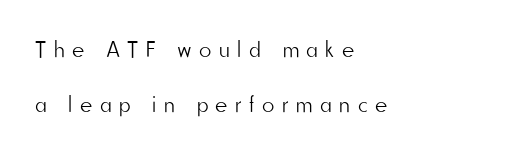
Short and long lines alike share a common starting point at left. Characters follow at a spacing far wider than the type designer built in. The font is comparable to plain body text, perhaps lighter. Beneath every word, the page is bare.
